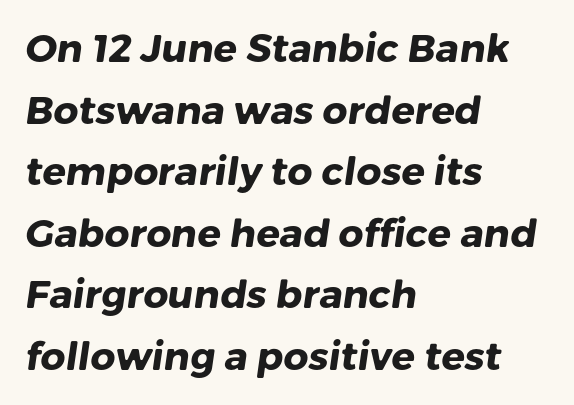
Any mark beneath the type? The region is blank. Is this a fixed-width face? No — the glyphs have proportional, varying widths. If you drew a ruler down the left edge, every line would touch it. The text was rendered using a sans face with plain stroke endings. The vertical gap from one line to the next is medium. Chunky letters — that's bold for sure.
